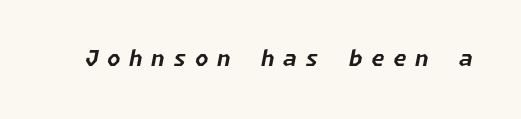
Q: Is the text bold? A: Yes.
Q: Is the text italic (slanted)? A: Yes, it leans right by about 11 degrees.
Q: Is the text underlined? A: No.
Q: Is the spacing between letters normal or unusually wide? A: Unusually wide.
